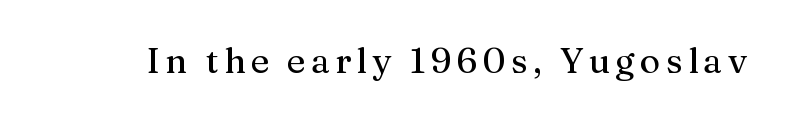
The image shows 35 px serif type, upright; set not underlined; medium stroke contrast and a medium x-height.
